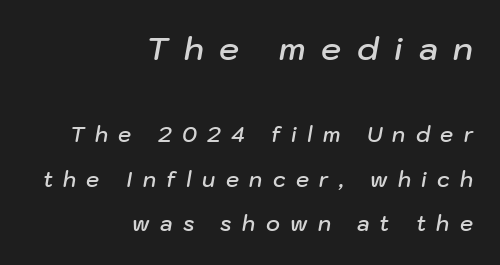
Moderately thickened strokes mark this as semibold type. Successive baselines arrive slowly, with a big drop between each. The designer gave the opening block more size than the closing block. Descenders hang freely into open space.
